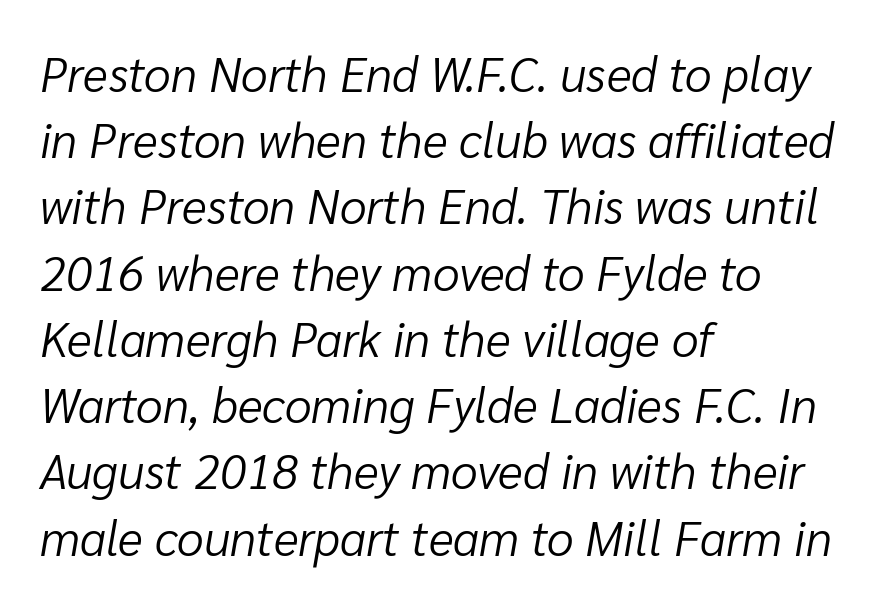
You could not count columns in this text — the font is proportionally spaced. If you drew a line through each stem, it would be angled. Typeset ragged right — the left edge is the straight one. The space between consecutive lines is moderate. Standard letterfit; no display-style spreading of the glyphs.
